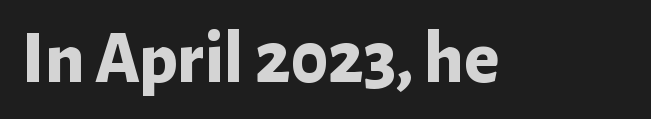
{"serif": "no", "italic": "no", "bold": "yes", "weight": "bold", "width": "normal", "stroke_contrast": "low", "x_height": "medium", "monospaced": "no", "underline": "no", "letter_spacing": "normal", "letter_spacing_em": 0.0, "glyph_px": 74}
